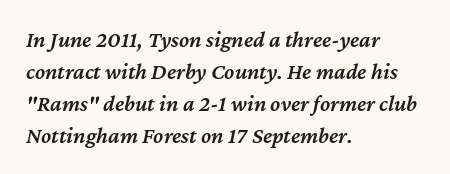
{"italic": "yes", "lean": "right", "slant_degrees": 12, "bold": "semi", "underline": "no", "align": "left", "line_spacing": "normal", "line_spacing_ratio": 1.39, "letter_spacing": "normal", "letter_spacing_em": 0.0, "glyph_px": 23}
